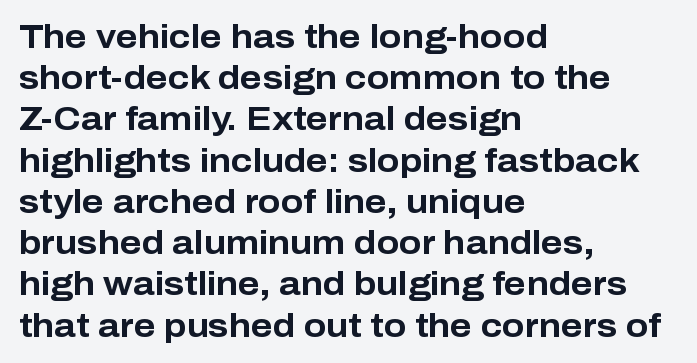
If you measured baseline to baseline, you'd find a middling distance. Each glyph is drawn with heavy, bold strokes. Varying glyph widths throughout — classic text-font behaviour. Leftover space on each line is placed entirely after the last word. Designer's note — italics off, roman on. Rule under the text: the space is simply empty.
